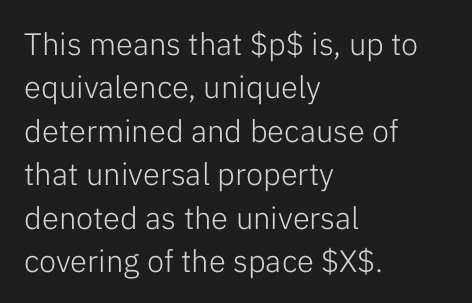
The image shows 31 px light sans-serif type, upright; set left-aligned, normal line spacing (1.4x), normal letter spacing, not underlined; low stroke contrast and a medium x-height.
